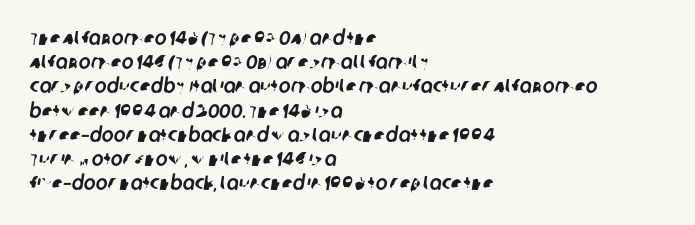
{"underline": "no", "align": "left", "line_spacing_ratio": 1.21, "letter_spacing": "normal", "letter_spacing_em": 0.0, "glyph_px": 20}
